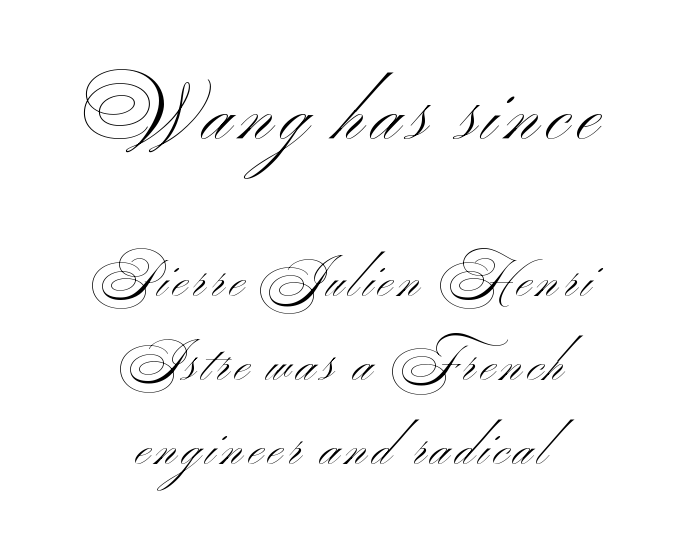
{"serif": "no", "bold": "no", "weight": "light", "width": "wide", "stroke_contrast": "medium", "x_height": "small", "monospaced": "no", "underline": "no", "align": "center", "line_spacing": "normal", "line_spacing_ratio": 1.68, "larger_block": "first", "size_ratio": 1.5, "glyph_px": 75}
